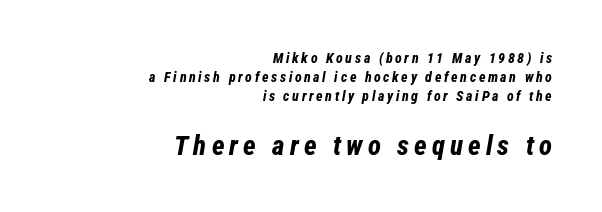
{"italic": "yes", "lean": "right", "slant_degrees": 12, "bold": "yes", "underline": "no", "align": "right", "line_spacing": "normal", "line_spacing_ratio": 1.36, "larger_block": "second", "size_ratio": 1.93, "glyph_px": 27}
